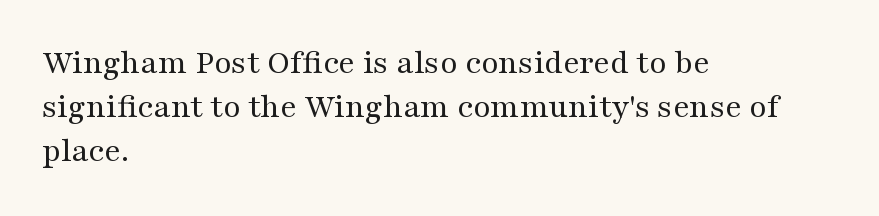
The image shows 35 px regular-weight, wide serif type, upright; set left-aligned, normal line spacing (1.26x), normal letter spacing, not underlined; medium stroke contrast and a medium x-height.
